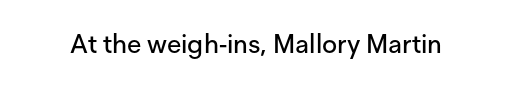
The image shows 26 px text type, upright; set normal letter spacing, not underlined.
